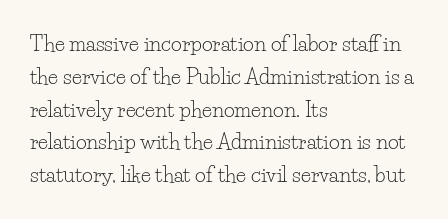
Q: Is the text bold? A: No.
Q: Is the text italic (slanted)? A: No, it is upright.
Q: Is the text underlined? A: No.
Q: How is the paragraph aligned? A: Left-aligned.
Q: Is the spacing between letters normal or unusually wide? A: Normal.
Q: Is the spacing between lines tight, normal or loose? A: Normal.
